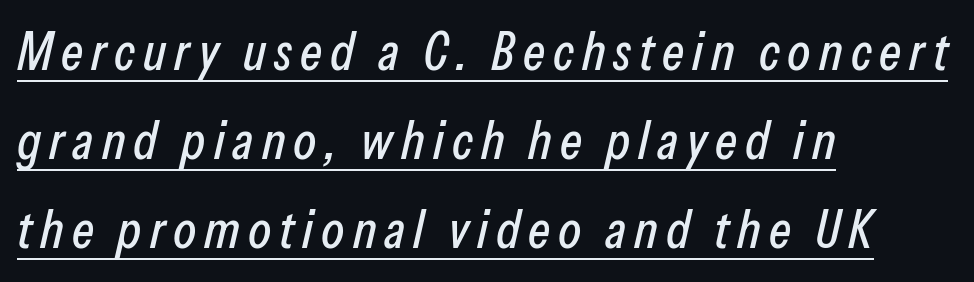
Q: Is the text italic (slanted)? A: Yes, it leans right by about 13 degrees.
Q: Is the text underlined? A: Yes.
Q: How is the paragraph aligned? A: Left-aligned.
Q: Is the spacing between lines tight, normal or loose? A: Normal.
Q: Width (condensed, normal, or wide)? A: Condensed.
Q: Stroke contrast? A: Low.
Q: x-height? A: Medium.
Q: Monospaced? A: No.
